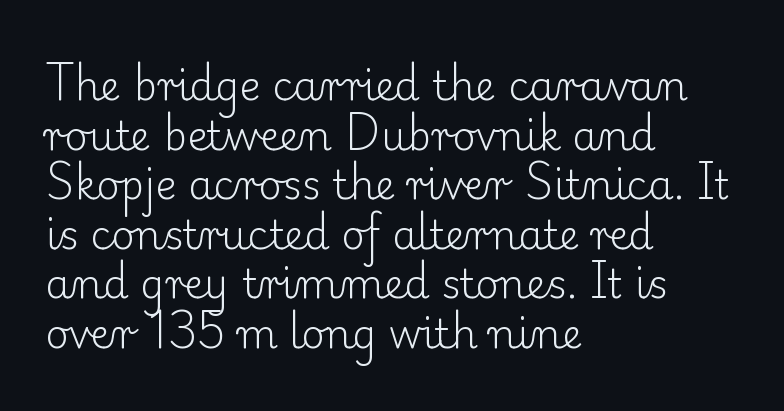
Q: Is the text bold? A: No.
Q: Is the text italic (slanted)? A: No, it is upright.
Q: Is the text underlined? A: No.
Q: How is the paragraph aligned? A: Left-aligned.
Q: Is the spacing between letters normal or unusually wide? A: Normal.
Q: Width (condensed, normal, or wide)? A: Normal.
Q: Stroke contrast? A: Low.
Q: x-height? A: Small.
Q: Monospaced? A: No.
